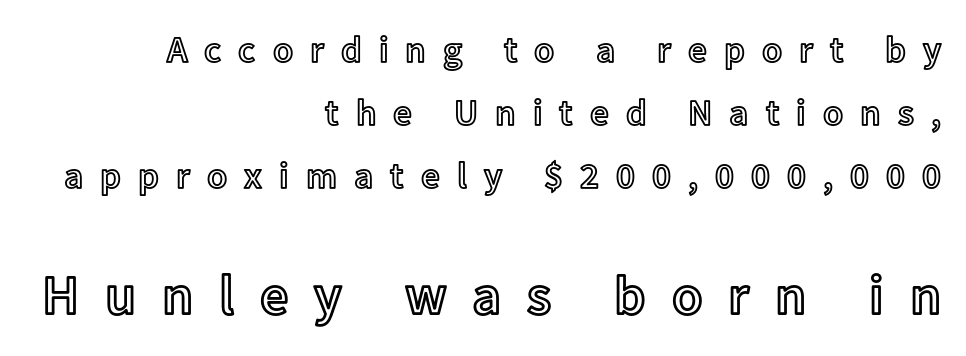
{"italic": "no", "width": "normal", "x_height": "medium", "monospaced": "no", "underline": "no", "align": "right", "line_spacing": "normal", "line_spacing_ratio": 1.7, "letter_spacing": "wide", "letter_spacing_em": 0.46, "larger_block": "second", "size_ratio": 1.51, "glyph_px": 56}
